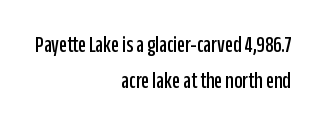
Q: Is the text italic (slanted)? A: No, it is upright.
Q: Is the text underlined? A: No.
Q: How is the paragraph aligned? A: Right-aligned.
Q: Is the spacing between letters normal or unusually wide? A: Normal.
Q: Is the spacing between lines tight, normal or loose? A: Normal.
